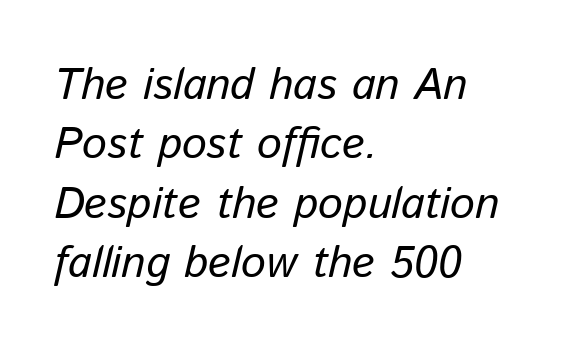
{"italic": "yes", "lean": "right", "slant_degrees": 13, "width": "normal", "stroke_contrast": "low", "x_height": "medium", "monospaced": "no", "underline": "no", "align": "left", "line_spacing": "normal", "line_spacing_ratio": 1.35, "letter_spacing": "normal", "letter_spacing_em": 0.0, "glyph_px": 44}
